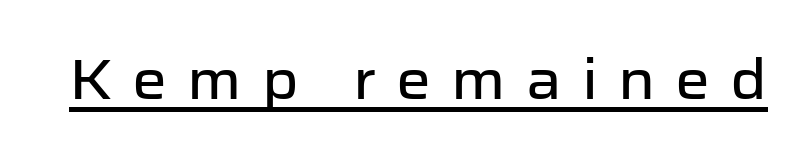
The image shows 55 px sans-serif type, upright; set unusually wide letter spacing (+0.36 em), underlined; low stroke contrast and a medium x-height.
